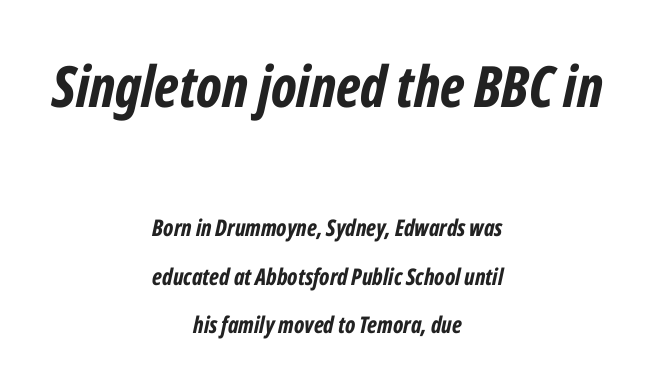
Anything drawn beneath the words? Only blank space. On the weight axis this lands at bold, roughly 700. Look at the glyph heights: the upper group is clearly the bigger setting. The vertical gap from one line to the next is large. Do the characters align in a grid? No, the font is proportional. The passage shown has conventional tracking throughout.
